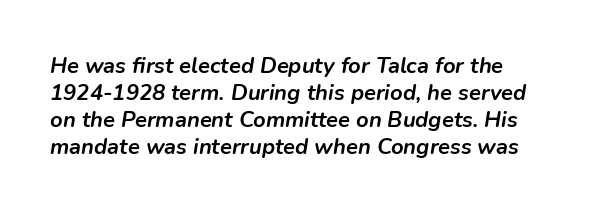
{"italic": "yes", "lean": "right", "slant_degrees": 9, "bold": "yes", "underline": "no", "line_spacing_ratio": 1.23, "letter_spacing": "normal", "letter_spacing_em": 0.0, "glyph_px": 22}
